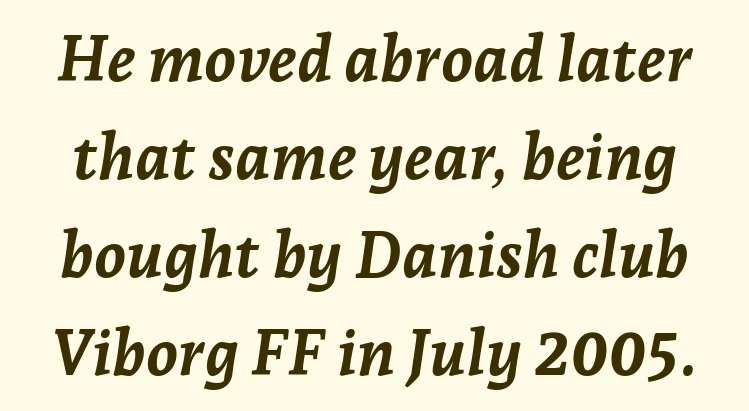
The passage shown is typed in a proportional face where columns would drift. Does the lettering tilt? It does — this is italic. Underlining? Definitely not there. Leading: standard. Inter-character spacing is left at the font's built-in metrics.
